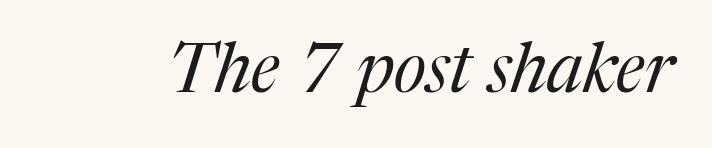
Q: Is the text bold? A: No.
Q: Is the text italic (slanted)? A: Yes, it leans right by about 17 degrees.
Q: Is the typeface a serif or a sans-serif typeface? A: Serif.
Q: Is the text underlined? A: No.
Q: Is the spacing between letters normal or unusually wide? A: Normal.
Q: Width (condensed, normal, or wide)? A: Normal.
Q: Stroke contrast? A: Medium.
Q: x-height? A: Medium.
Q: Monospaced? A: No.
